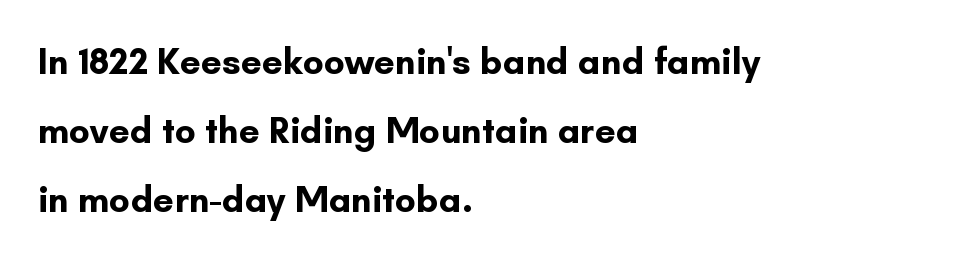
The image shows 37 px bold sans-serif type, upright; set left-aligned, line spacing 1.86x, normal letter spacing, not underlined; low stroke contrast and a small x-height.
